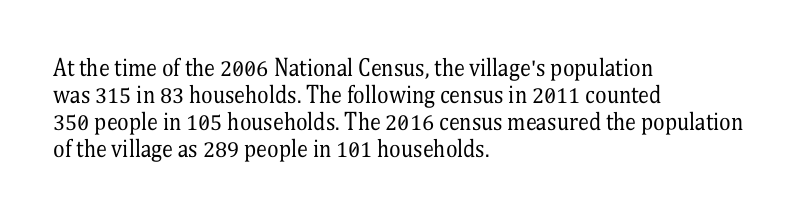
The image shows 22 px text type, upright; set left-aligned, line spacing 1.22x, normal letter spacing, not underlined.
